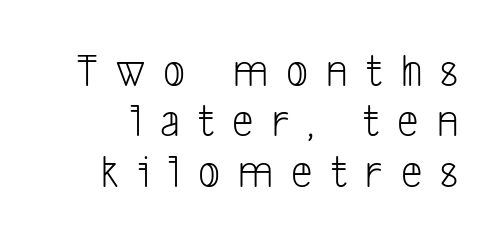
{"serif": "no", "bold": "no", "weight": "light", "width": "condensed", "stroke_contrast": "low", "x_height": "medium", "monospaced": "no", "underline": "no", "line_spacing": "tight", "line_spacing_ratio": 1.05, "letter_spacing": "wide", "letter_spacing_em": 0.38, "glyph_px": 48}
